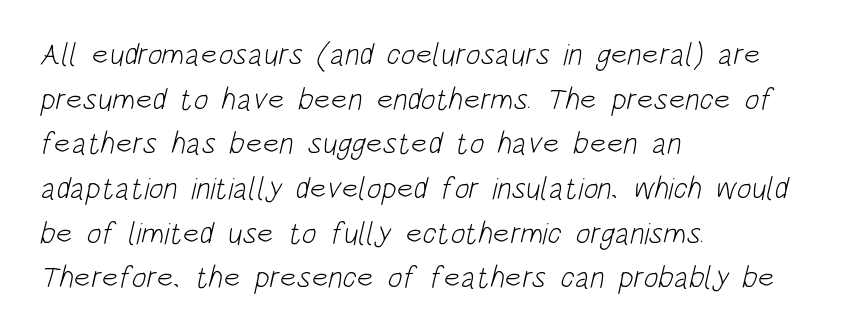
The space beneath each line is pristine and unruled. A classic flush-left, rag-right setting is used for this passage. Compared with typical body copy, the letter spacing here is the same. Looks like regular typesetting: each glyph gets only the width it needs.
